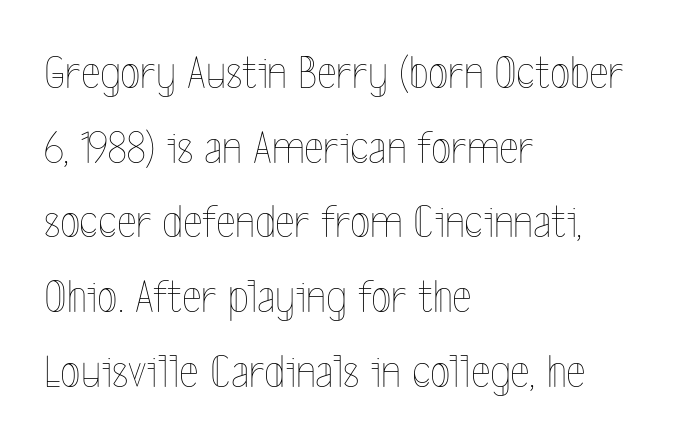
Q: Is the text bold? A: No.
Q: Is the text italic (slanted)? A: No, it is upright.
Q: Is the text underlined? A: No.
Q: How is the paragraph aligned? A: Left-aligned.
Q: Is the spacing between letters normal or unusually wide? A: Normal.
Q: Is the spacing between lines tight, normal or loose? A: Normal.
Q: Width (condensed, normal, or wide)? A: Condensed.
Q: x-height? A: Medium.
Q: Monospaced? A: No.
